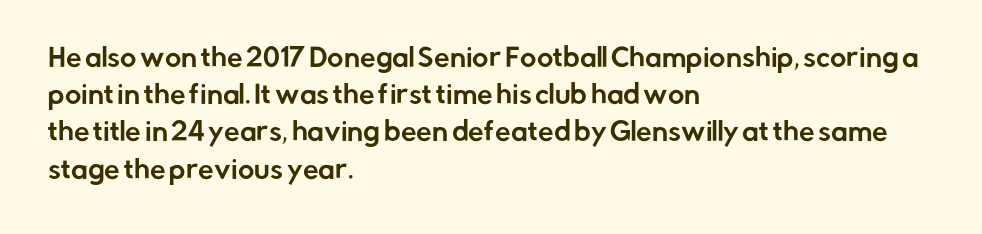
Q: Is the text italic (slanted)? A: No, it is upright.
Q: Is the text underlined? A: No.
Q: How is the paragraph aligned? A: Left-aligned.
Q: Is the spacing between letters normal or unusually wide? A: Normal.
Q: Is the spacing between lines tight, normal or loose? A: Normal.
